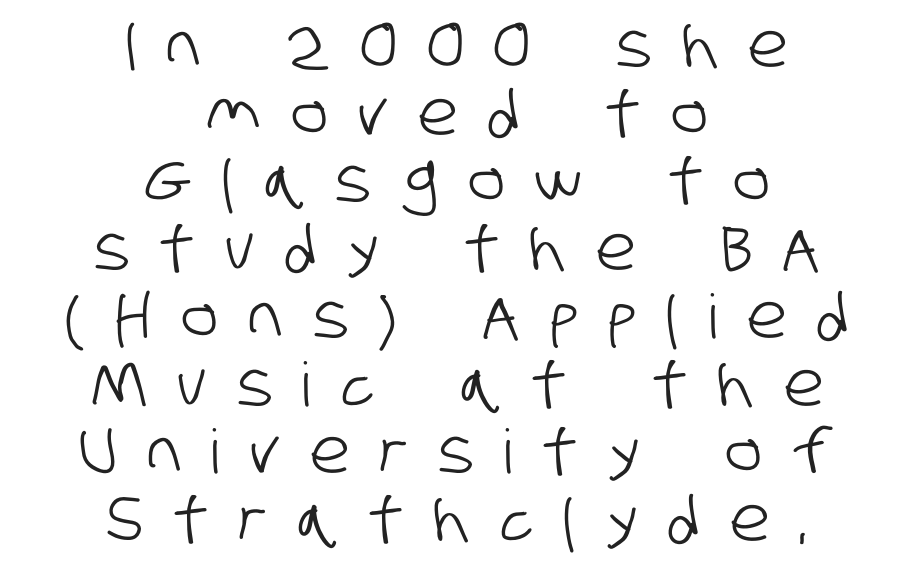
Q: Is the typeface a serif or a sans-serif typeface? A: Sans-serif.
Q: Is the text underlined? A: No.
Q: How is the paragraph aligned? A: Centered.
Q: Is the spacing between letters normal or unusually wide? A: Unusually wide.
Q: Is the spacing between lines tight, normal or loose? A: Tight.
Q: Width (condensed, normal, or wide)? A: Condensed.
Q: Stroke contrast? A: Low.
Q: x-height? A: Large.
Q: Monospaced? A: No.
